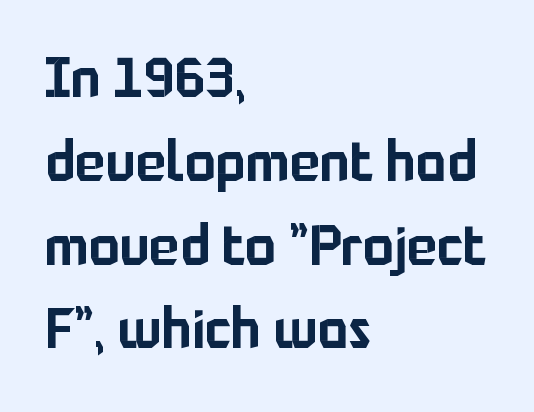
Q: Is the text italic (slanted)? A: No, it is upright.
Q: Is the typeface a serif or a sans-serif typeface? A: Sans-serif.
Q: Is the text underlined? A: No.
Q: How is the paragraph aligned? A: Left-aligned.
Q: Is the spacing between letters normal or unusually wide? A: Normal.
Q: Is the spacing between lines tight, normal or loose? A: Normal.
Q: Width (condensed, normal, or wide)? A: Normal.
Q: Stroke contrast? A: Low.
Q: x-height? A: Medium.
Q: Monospaced? A: No.
